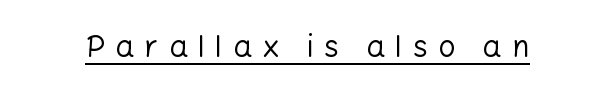
The typesetting does not lean heavy: it is not bold. This sample has the flowing, uneven cadence of proportional lettering. Underline: present. Ascenders rise straight up at ninety degrees.
